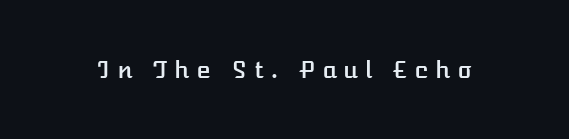
Q: Is the text italic (slanted)? A: No, it is upright.
Q: Is the text underlined? A: No.
Q: Is the spacing between letters normal or unusually wide? A: Unusually wide.
